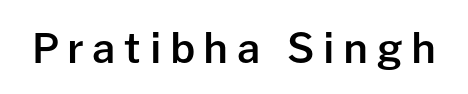
The image shows 41 px semibold sans-serif type, upright; set unusually wide letter spacing (+0.21 em), not underlined; low stroke contrast and a medium x-height.
